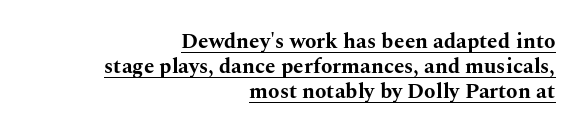
{"italic": "no", "bold": "yes", "underline": "yes", "align": "right", "line_spacing_ratio": 1.19, "letter_spacing": "normal", "letter_spacing_em": 0.0, "glyph_px": 21}
